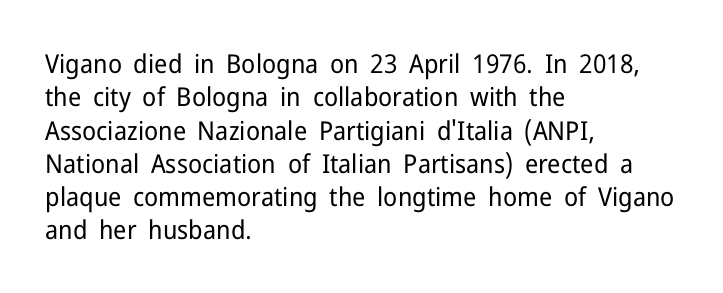
Q: Is the text bold? A: No.
Q: Is the text italic (slanted)? A: No, it is upright.
Q: Is the text underlined? A: No.
Q: How is the paragraph aligned? A: Left-aligned.
Q: Is the spacing between letters normal or unusually wide? A: Normal.
Q: Is the spacing between lines tight, normal or loose? A: Normal.
